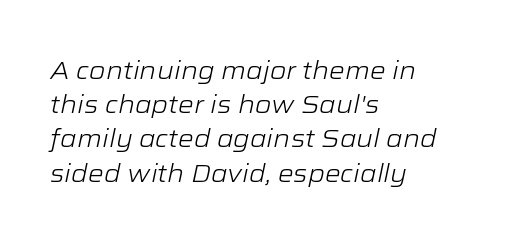
The image shows 25 px text type, italic (leaning right); set left-aligned, normal line spacing (1.37x), normal letter spacing, not underlined.
